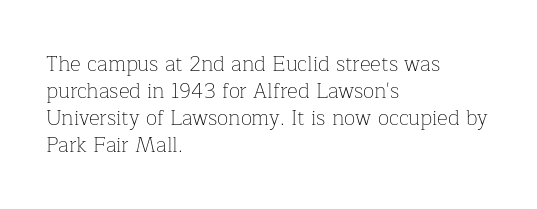
{"italic": "no", "bold": "no", "underline": "no", "align": "left", "line_spacing": "normal", "line_spacing_ratio": 1.28, "letter_spacing": "normal", "letter_spacing_em": 0.0, "glyph_px": 21}
